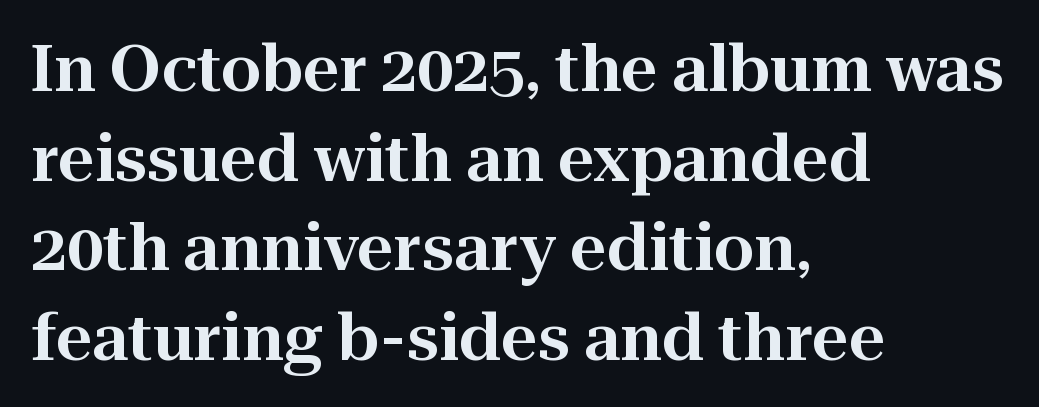
{"serif": "yes", "italic": "no", "width": "normal", "stroke_contrast": "high", "x_height": "medium", "monospaced": "no", "underline": "no", "align": "left", "line_spacing": "normal", "line_spacing_ratio": 1.4, "letter_spacing": "normal", "letter_spacing_em": 0.0, "glyph_px": 64}
